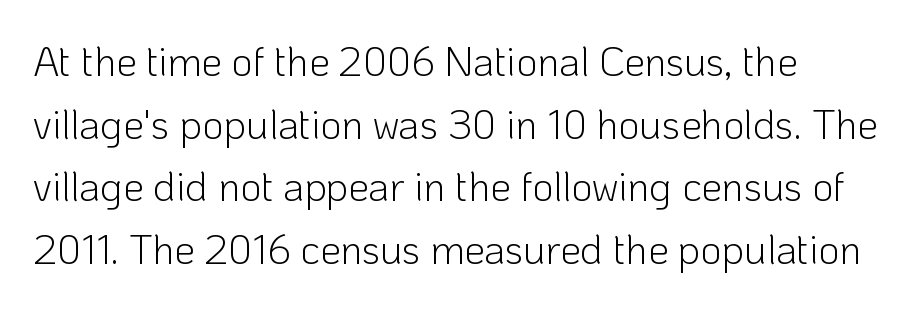
{"serif": "no", "italic": "no", "bold": "no", "weight": "light", "width": "normal", "stroke_contrast": "low", "x_height": "medium", "monospaced": "no", "underline": "no", "align": "left", "line_spacing": "normal", "line_spacing_ratio": 1.53, "letter_spacing": "normal", "letter_spacing_em": 0.0, "glyph_px": 41}
